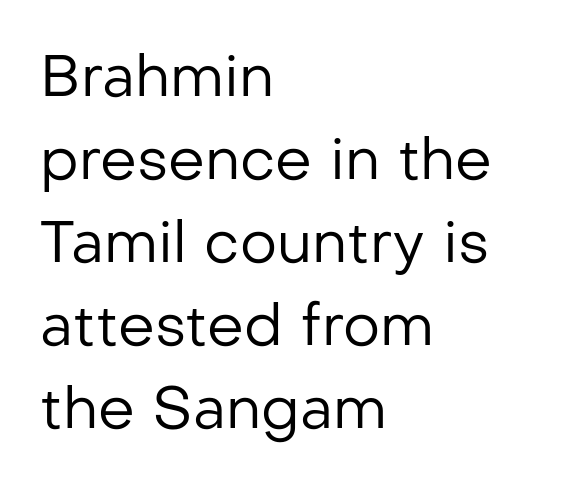
Q: Is the text bold? A: No.
Q: Is the text italic (slanted)? A: No, it is upright.
Q: Is the typeface a serif or a sans-serif typeface? A: Sans-serif.
Q: Is the text underlined? A: No.
Q: How is the paragraph aligned? A: Left-aligned.
Q: Is the spacing between letters normal or unusually wide? A: Normal.
Q: Is the spacing between lines tight, normal or loose? A: Normal.
Q: Width (condensed, normal, or wide)? A: Normal.
Q: Stroke contrast? A: Low.
Q: x-height? A: Medium.
Q: Monospaced? A: No.
